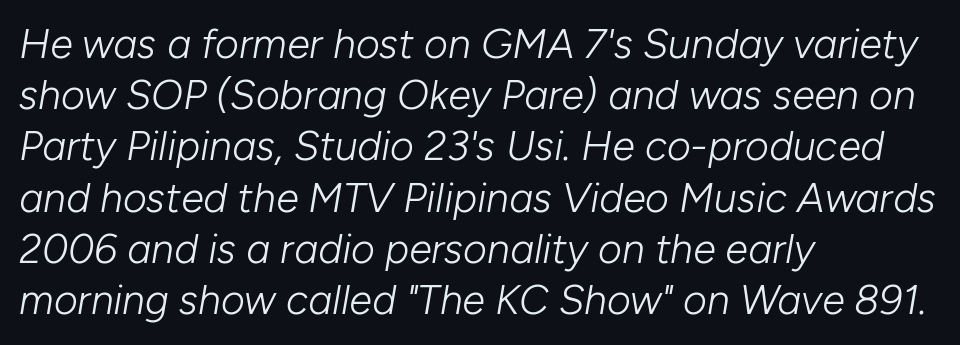
Q: Is the text bold? A: No.
Q: Is the text italic (slanted)? A: Yes, it leans right by about 10 degrees.
Q: Is the text underlined? A: No.
Q: How is the paragraph aligned? A: Left-aligned.
Q: Is the spacing between letters normal or unusually wide? A: Normal.
Q: Is the spacing between lines tight, normal or loose? A: Normal.
Q: Width (condensed, normal, or wide)? A: Normal.
Q: Stroke contrast? A: Low.
Q: x-height? A: Medium.
Q: Monospaced? A: No.
